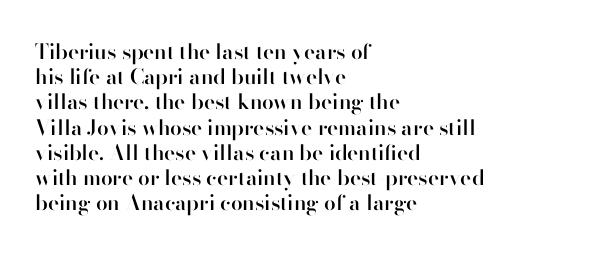
Q: Is the text bold? A: Semi-bold.
Q: Is the text italic (slanted)? A: No, it is upright.
Q: Is the text underlined? A: No.
Q: How is the paragraph aligned? A: Left-aligned.
Q: Is the spacing between letters normal or unusually wide? A: Normal.
